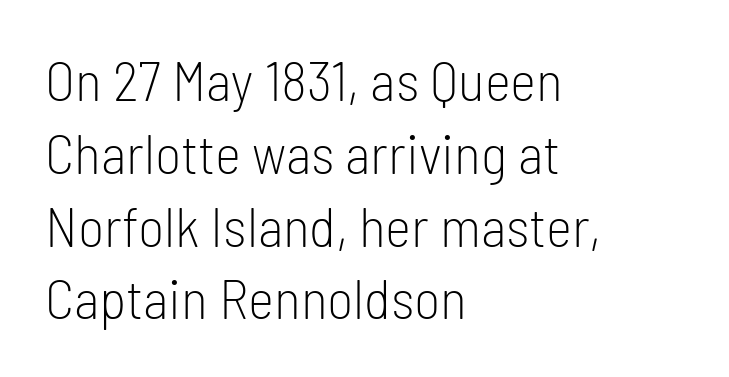
{"serif": "no", "italic": "no", "bold": "no", "weight": "light", "width": "condensed", "stroke_contrast": "low", "x_height": "medium", "monospaced": "no", "underline": "no", "align": "left", "line_spacing": "normal", "line_spacing_ratio": 1.3, "letter_spacing": "normal", "letter_spacing_em": 0.0, "glyph_px": 56}
